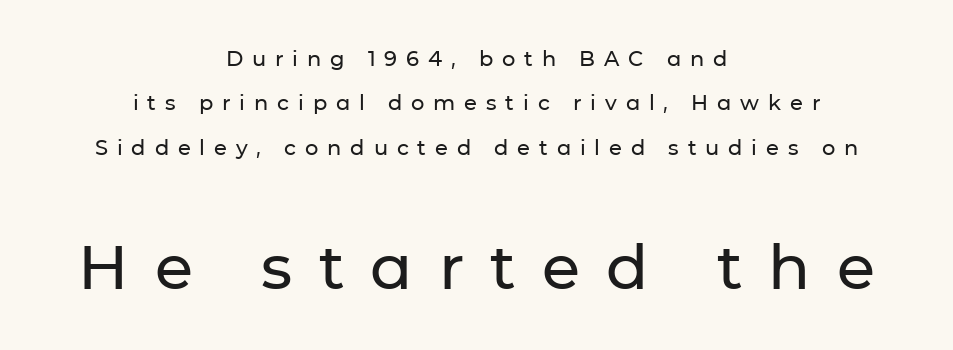
The image shows 62 px sans-serif type, upright; set centered, loose line spacing (2.11x), unusually wide letter spacing (+0.42 em), not underlined; the second (bottom) block is 2.95x larger; low stroke contrast and a medium x-height.
